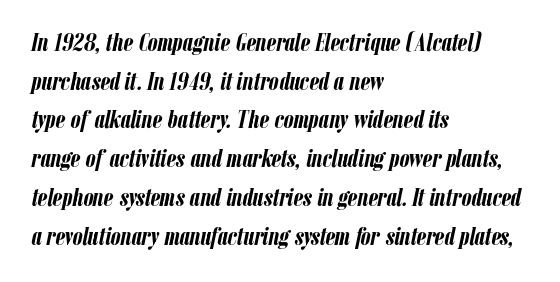
Q: Is the text bold? A: Yes.
Q: Is the text italic (slanted)? A: Yes, it leans right by about 12 degrees.
Q: Is the text underlined? A: No.
Q: How is the paragraph aligned? A: Left-aligned.
Q: Is the spacing between letters normal or unusually wide? A: Normal.
Q: Is the spacing between lines tight, normal or loose? A: Normal.
